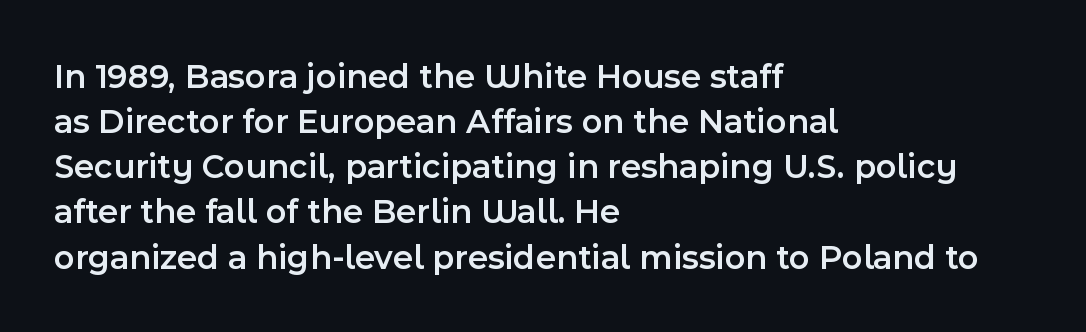
The image shows 35 px semibold sans-serif type, upright; set left-aligned, normal line spacing (1.29x), normal letter spacing, not underlined; a medium x-height.
